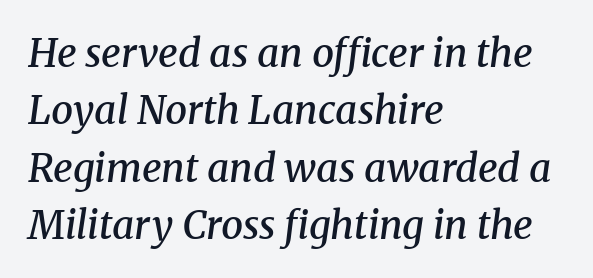
The image shows 39 px semibold serif type, italic (leaning right); set left-aligned, normal line spacing (1.47x), normal letter spacing, not underlined; medium stroke contrast and a medium x-height.
